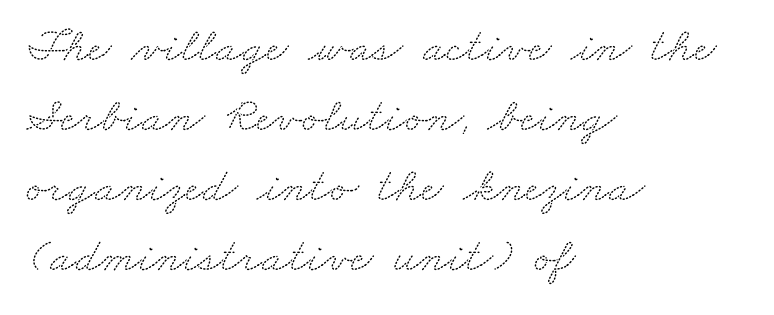
The image shows 49 px wide serif type; set left-aligned, normal line spacing (1.43x), normal letter spacing, not underlined; medium stroke contrast and a small x-height.
